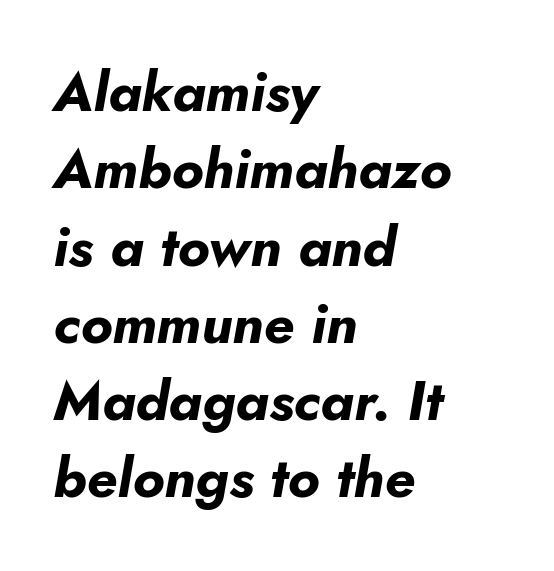
Q: Is the text bold? A: Yes.
Q: Is the text italic (slanted)? A: Yes, it leans right by about 10 degrees.
Q: Is the text underlined? A: No.
Q: How is the paragraph aligned? A: Left-aligned.
Q: Is the spacing between letters normal or unusually wide? A: Normal.
Q: Is the spacing between lines tight, normal or loose? A: Normal.
Q: Width (condensed, normal, or wide)? A: Normal.
Q: Stroke contrast? A: Low.
Q: x-height? A: Small.
Q: Monospaced? A: No.
